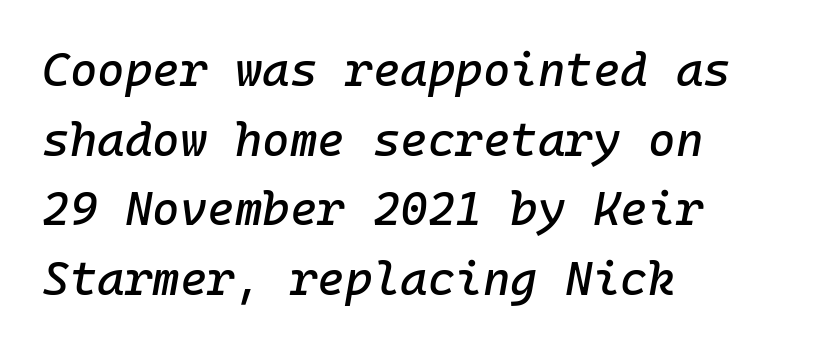
Q: Is the text italic (slanted)? A: Yes, it leans right by about 10 degrees.
Q: Is the text underlined? A: No.
Q: How is the paragraph aligned? A: Left-aligned.
Q: Is the spacing between letters normal or unusually wide? A: Normal.
Q: Is the spacing between lines tight, normal or loose? A: Normal.
Q: Width (condensed, normal, or wide)? A: Normal.
Q: Stroke contrast? A: Low.
Q: x-height? A: Medium.
Q: Monospaced? A: Yes.
